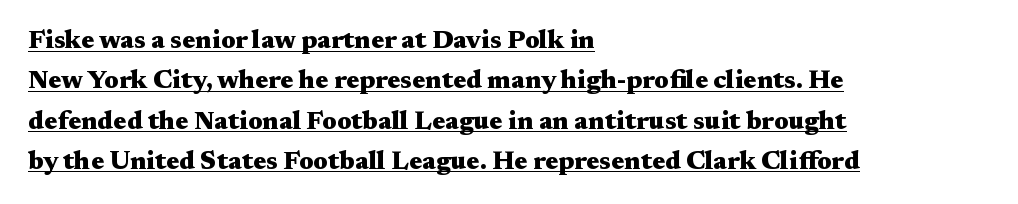
A student would call this left alignment; a typographer would say flush left, rag right. Students, this is bold: see how much ink each stroke carries. Is the letter spacing exaggerated? No — it looks like the ordinary default. This is underlined copy, the kind a proofreader might mark for attention. Ordinary non-slanted type is in use.
